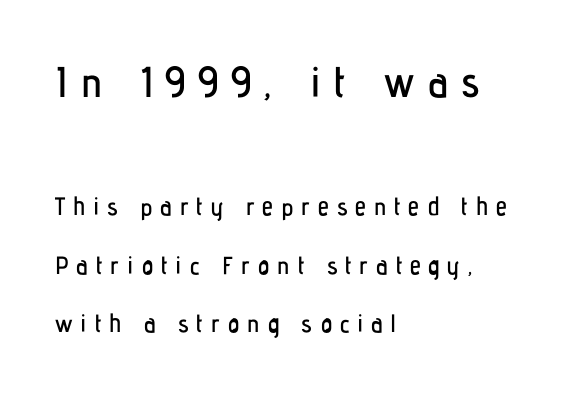
Q: Is the text italic (slanted)? A: No, it is upright.
Q: Is the typeface a serif or a sans-serif typeface? A: Sans-serif.
Q: Is the text underlined? A: No.
Q: How is the paragraph aligned? A: Left-aligned.
Q: Is the spacing between letters normal or unusually wide? A: Unusually wide.
Q: Is the spacing between lines tight, normal or loose? A: Loose.
Q: Which block of text is set in a larger size, the first (top) or the second (bottom)? A: The first (top) one.
Q: Width (condensed, normal, or wide)? A: Condensed.
Q: Stroke contrast? A: Low.
Q: x-height? A: Medium.
Q: Monospaced? A: No.
